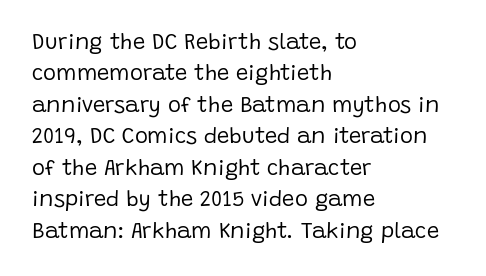
The line-height multiplier appears to be the usual default. The ragged edge is on the right, which tells us the setting is flush left. A typesetter would mark this as roman, not italic. This sample uses plain, unmodified letter spacing. No letter is thick-stroked: the sample isn't bold.
